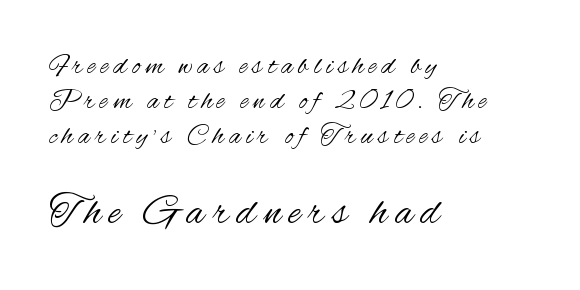
{"serif": "no", "bold": "no", "weight": "regular", "width": "condensed", "stroke_contrast": "medium", "x_height": "small", "monospaced": "no", "underline": "no", "align": "left", "line_spacing": "normal", "line_spacing_ratio": 1.25, "larger_block": "second", "size_ratio": 1.5, "glyph_px": 42}
